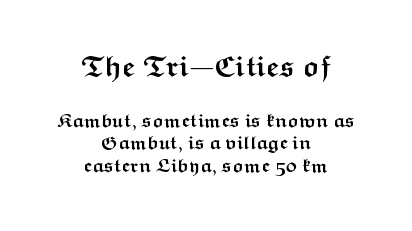
Q: Is the text bold? A: Yes.
Q: Is the text italic (slanted)? A: No, it is upright.
Q: Is the typeface a serif or a sans-serif typeface? A: Sans-serif.
Q: Is the text underlined? A: No.
Q: How is the paragraph aligned? A: Centered.
Q: Is the spacing between letters normal or unusually wide? A: Normal.
Q: Which block of text is set in a larger size, the first (top) or the second (bottom)? A: The first (top) one.
Q: Width (condensed, normal, or wide)? A: Wide.
Q: Stroke contrast? A: Medium.
Q: x-height? A: Medium.
Q: Monospaced? A: No.
